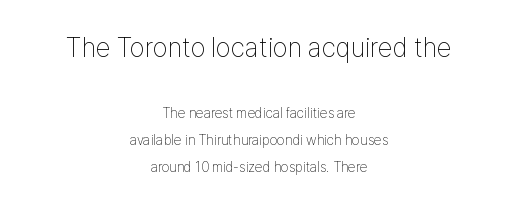
{"italic": "no", "bold": "no", "underline": "no", "align": "center", "line_spacing": "loose", "line_spacing_ratio": 1.91, "letter_spacing": "normal", "letter_spacing_em": 0.0, "larger_block": "first", "size_ratio": 1.93, "glyph_px": 27}
